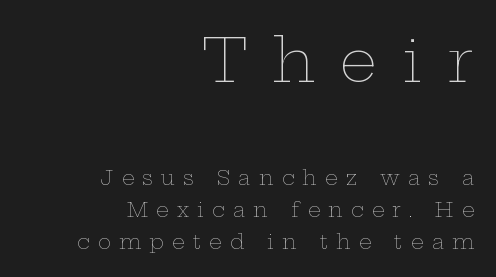
Short and long lines alike share a common ending point at right. These lines were composed using upright roman letters. Vertical stems look standard width or narrower in stroke. Caption: upper text group enlarged, lower text group reduced.
